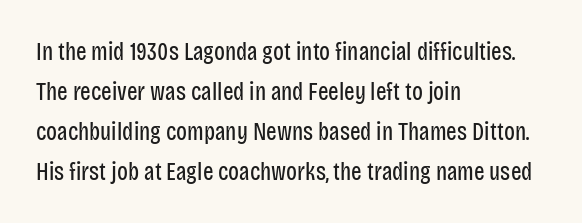
The area under the type is left untouched. A typesetter would mark this as roman, not italic. What's the leading like? Ordinary, nothing unusual. A typesetter would call this zero additional tracking. Which margin do the lines hug? The left one — the right edge is uneven. The cut favours lightness, reaching ordinary text weight at its darkest.
